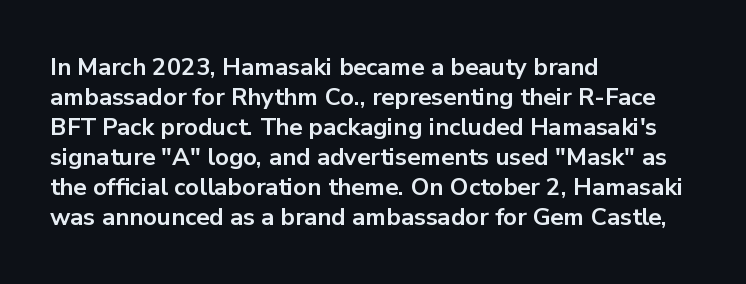
The image shows 24 px bold type, upright; set left-aligned, normal line spacing (1.25x), normal letter spacing, not underlined.
